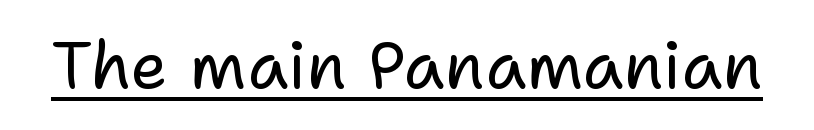
The specimen reads as upright at a glance. The passage shown is underscored from start to finish. Students, note that the glyphs here touch the page at normal intervals. Caption: face not bold, strokes unweighted.
